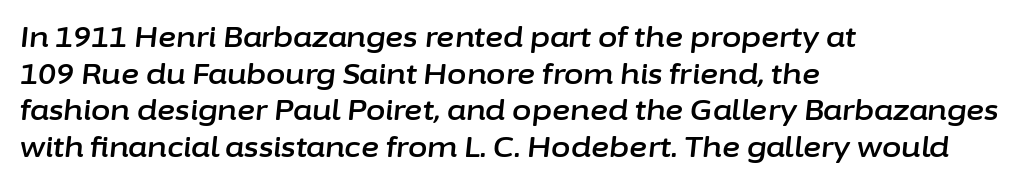
{"italic": "yes", "lean": "right", "slant_degrees": 6, "width": "normal", "stroke_contrast": "low", "x_height": "medium", "monospaced": "no", "underline": "no", "align": "left", "line_spacing": "normal", "line_spacing_ratio": 1.31, "letter_spacing": "normal", "letter_spacing_em": 0.0, "glyph_px": 28}
